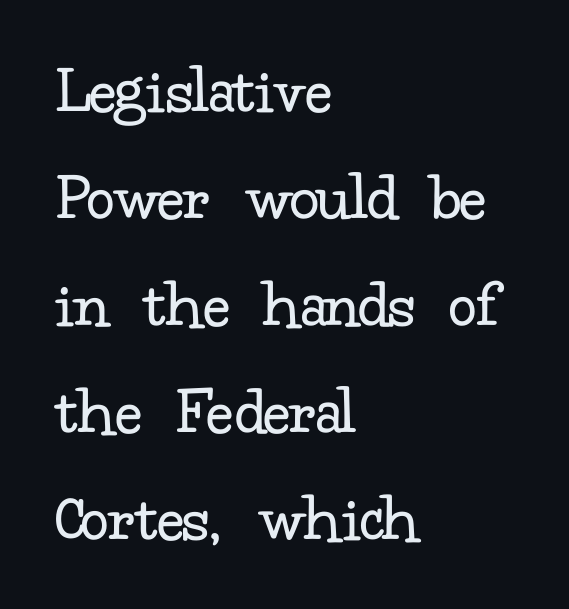
The image shows 70 px regular-weight serif type, upright; set left-aligned, normal line spacing (1.53x), normal letter spacing, not underlined; low stroke contrast and a small x-height.
